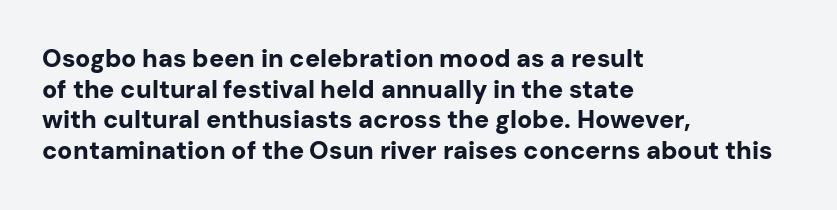
Q: Is the text bold? A: Yes.
Q: Is the text italic (slanted)? A: No, it is upright.
Q: Is the text underlined? A: No.
Q: How is the paragraph aligned? A: Left-aligned.
Q: Is the spacing between letters normal or unusually wide? A: Normal.
